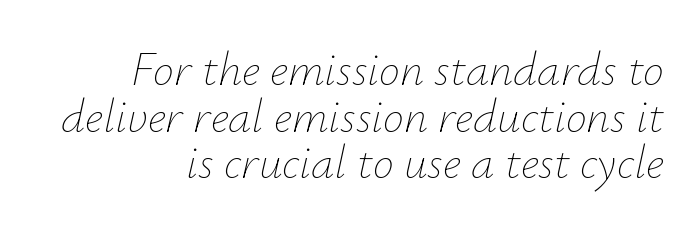
The image shows 47 px thin type, italic (leaning right); set right-aligned, tight line spacing (0.99x), normal letter spacing, not underlined; low stroke contrast and a small x-height.
